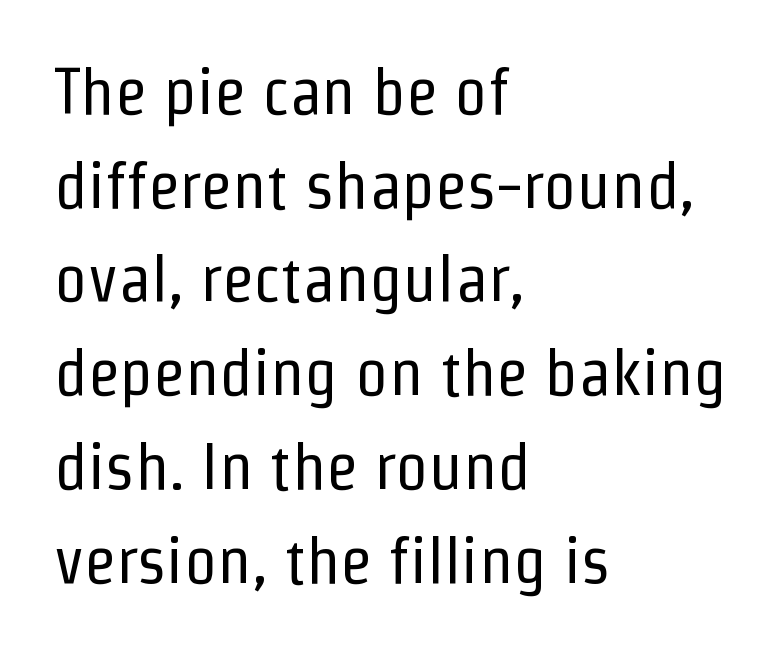
Q: Is the text bold? A: No.
Q: Is the text italic (slanted)? A: No, it is upright.
Q: Is the typeface a serif or a sans-serif typeface? A: Sans-serif.
Q: Is the text underlined? A: No.
Q: How is the paragraph aligned? A: Left-aligned.
Q: Is the spacing between letters normal or unusually wide? A: Normal.
Q: Is the spacing between lines tight, normal or loose? A: Normal.
Q: Width (condensed, normal, or wide)? A: Condensed.
Q: Stroke contrast? A: Low.
Q: x-height? A: Medium.
Q: Monospaced? A: No.
